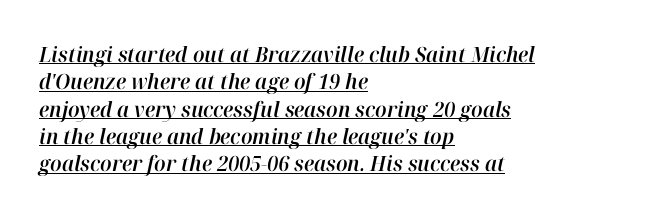
Q: Is the text italic (slanted)? A: Yes, it leans right by about 12 degrees.
Q: Is the text underlined? A: Yes.
Q: How is the paragraph aligned? A: Left-aligned.
Q: Is the spacing between letters normal or unusually wide? A: Normal.
Q: Is the spacing between lines tight, normal or loose? A: Normal.
